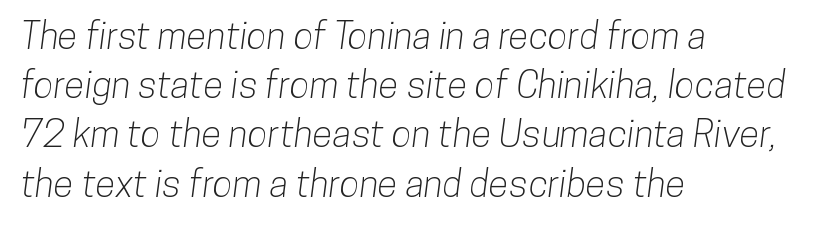
{"serif": "no", "width": "condensed", "stroke_contrast": "low", "x_height": "medium", "monospaced": "no", "underline": "no", "align": "left", "line_spacing": "normal", "line_spacing_ratio": 1.33, "letter_spacing": "normal", "letter_spacing_em": 0.0, "glyph_px": 37}
